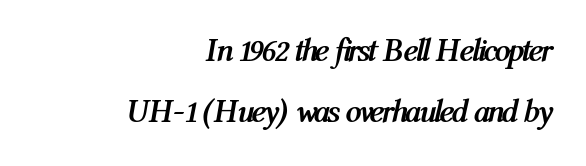
Q: Is the text bold? A: Yes.
Q: Is the text italic (slanted)? A: Yes, it leans right by about 12 degrees.
Q: Is the text underlined? A: No.
Q: How is the paragraph aligned? A: Right-aligned.
Q: Is the spacing between letters normal or unusually wide? A: Normal.
Q: Is the spacing between lines tight, normal or loose? A: Loose.
Q: Width (condensed, normal, or wide)? A: Condensed.
Q: Stroke contrast? A: Medium.
Q: x-height? A: Medium.
Q: Monospaced? A: No.
